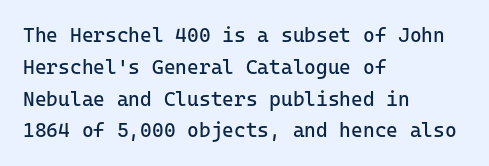
{"italic": "no", "bold": "no", "underline": "no", "align": "left", "line_spacing": "normal", "line_spacing_ratio": 1.59, "letter_spacing": "normal", "letter_spacing_em": 0.0, "glyph_px": 20}
